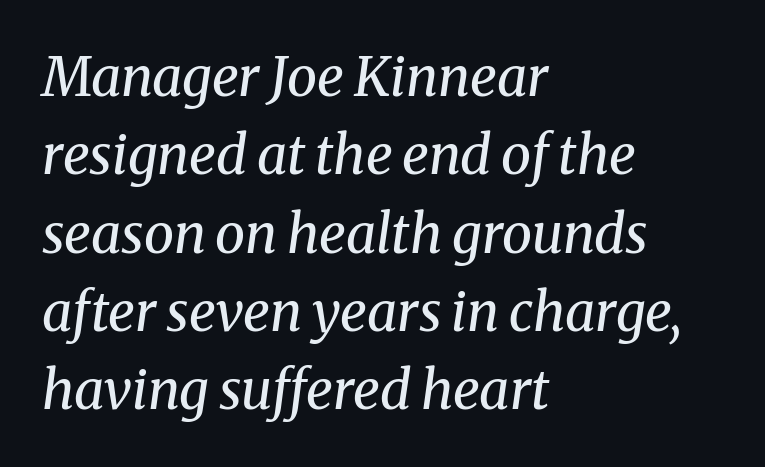
Q: Is the text bold? A: No.
Q: Is the text italic (slanted)? A: Yes, it leans right by about 8 degrees.
Q: Is the typeface a serif or a sans-serif typeface? A: Serif.
Q: Is the text underlined? A: No.
Q: How is the paragraph aligned? A: Left-aligned.
Q: Is the spacing between letters normal or unusually wide? A: Normal.
Q: Is the spacing between lines tight, normal or loose? A: Normal.
Q: Width (condensed, normal, or wide)? A: Normal.
Q: Stroke contrast? A: Medium.
Q: x-height? A: Medium.
Q: Monospaced? A: No.
